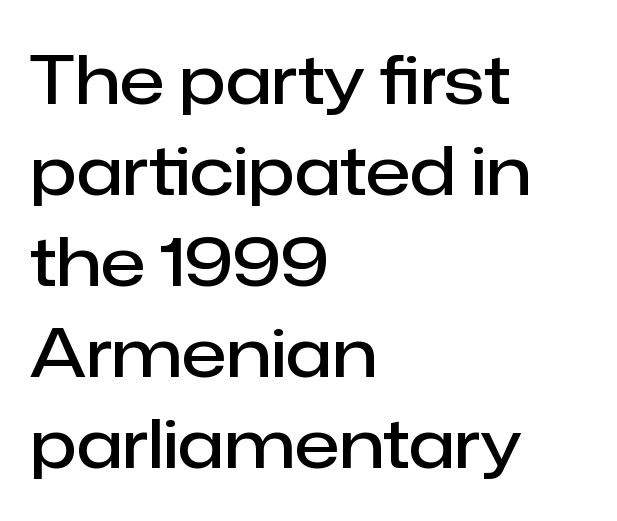
The image shows 67 px semibold sans-serif type, upright; set left-aligned, normal line spacing (1.36x), normal letter spacing, not underlined; low stroke contrast and a medium x-height.
